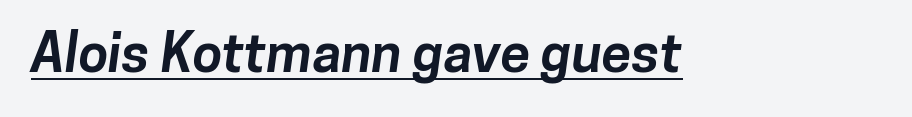
The type is set solid horizontally, with unmodified tracking. A continuous stroke trails under the words, as in a hyperlink. The font is running at its bold setting. Font category for this specimen: sans-serif. Think of a printed novel: that variable character pitch is what you see here.
